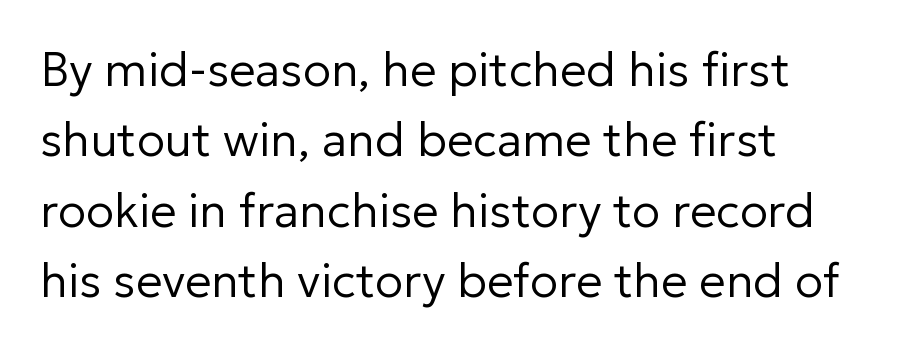
You can tell from the bare stems that sans-serif type was used. No word sits above an underline. The font is comparable to plain body text, perhaps lighter. Every character sits straight up, as roman type does. Horizontal bands of white between lines are of average thickness. The tracking reads as untouched default to a designer's eye.
